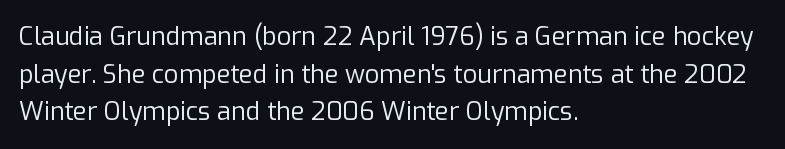
{"italic": "no", "bold": "no", "underline": "no", "align": "left", "line_spacing": "normal", "line_spacing_ratio": 1.51, "letter_spacing": "normal", "letter_spacing_em": 0.0, "glyph_px": 25}
